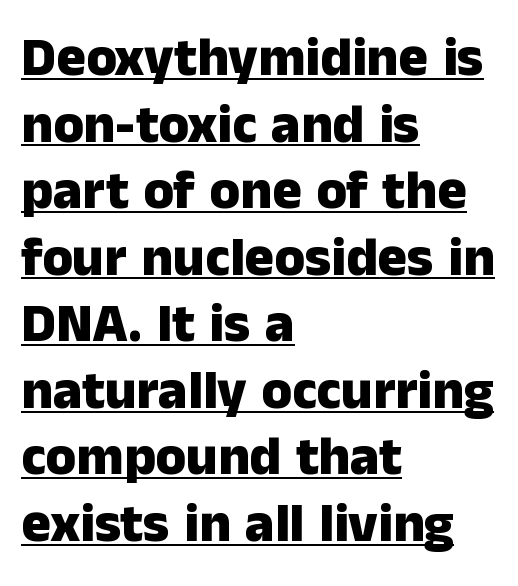
All the whitespace from short lines collects on the right. Looks like regular typesetting: each glyph gets only the width it needs. Characters remain perfectly vertical along every line. Look at the tracking — it's just the regular setting, nothing added. The type family on display is of the sans-serif kind.
